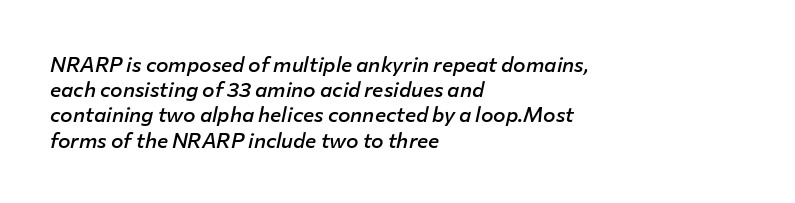
The typesetting leans somewhat heavy: a semibold. The string is rendered with underlining switched off. Which margin do the lines hug? The left one — the right edge is uneven. The specimen reads as italic at a glance. Tracking here is standard; glyphs follow each other at the usual distance.
